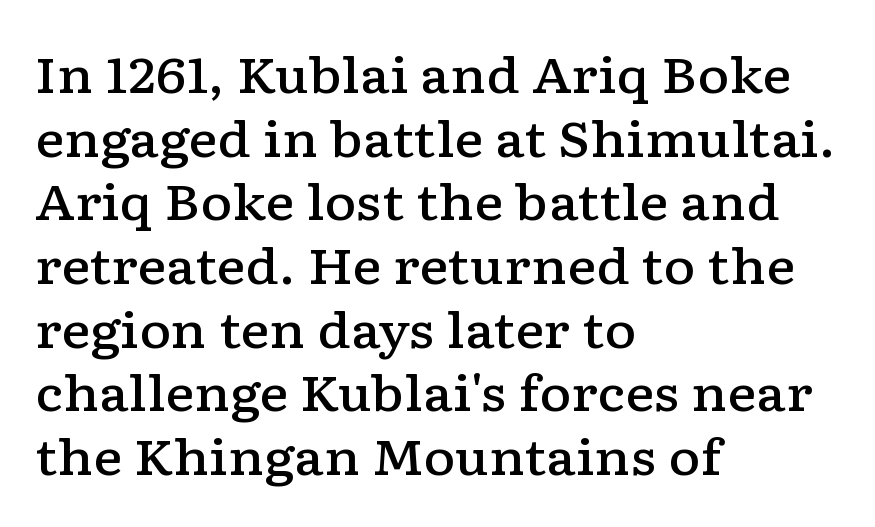
Successive baselines arrive at the customary interval. Unlike a clean sans, this face finishes its strokes with serifs. If you drew a ruler down the left edge, every line would touch it. Looks like regular typesetting: each glyph gets only the width it needs. Check under the words: just untouched page.
